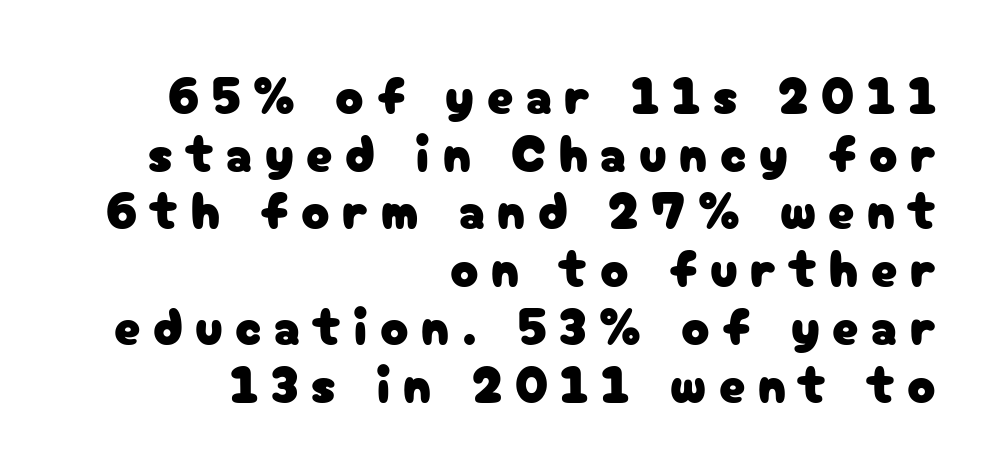
These lines are set flush right with a ragged left edge. You could not count columns in this text — the font is proportionally spaced. Notice how the stems are strictly vertical — no italics here. Underlining? Definitely not there.
